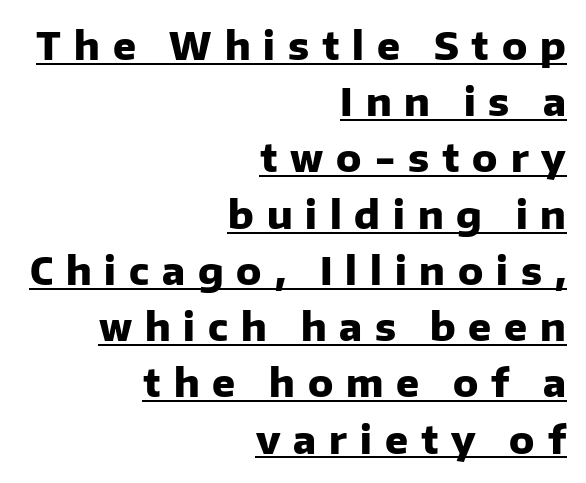
The image shows 38 px heavy sans-serif type, upright; set right-aligned, normal line spacing (1.48x), unusually wide letter spacing (+0.34 em), underlined; low stroke contrast and a medium x-height.
